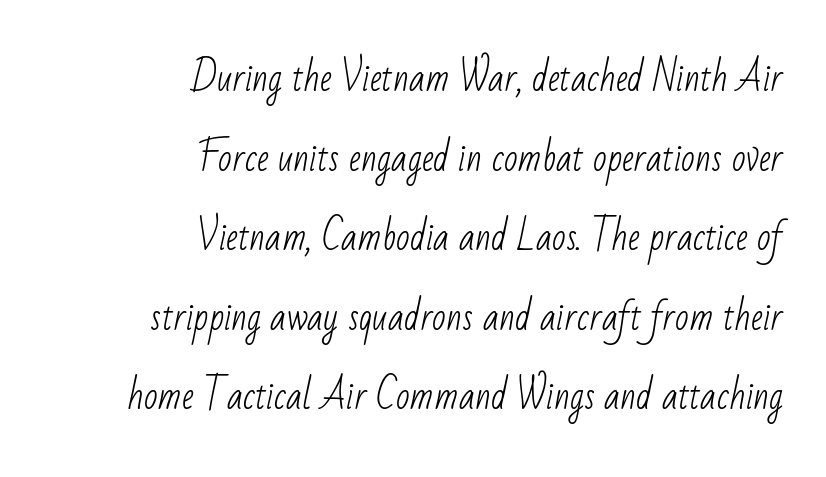
Is the type heavy? It reads as light-to-regular instead. Observe the absence of serifs on each vertical stroke in this sample. Alignment: flush right. Note the varied advance widths — an 'i' is clearly narrower than an 'm'. Line spacing here is loose.
